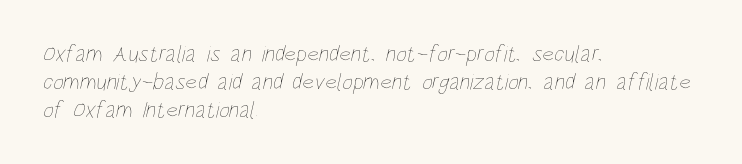
Quick note: underline off. Students, note that the glyphs here touch the page at normal intervals. Vertical stems look standard width or narrower in stroke. These lines are set flush left with a ragged right edge.
